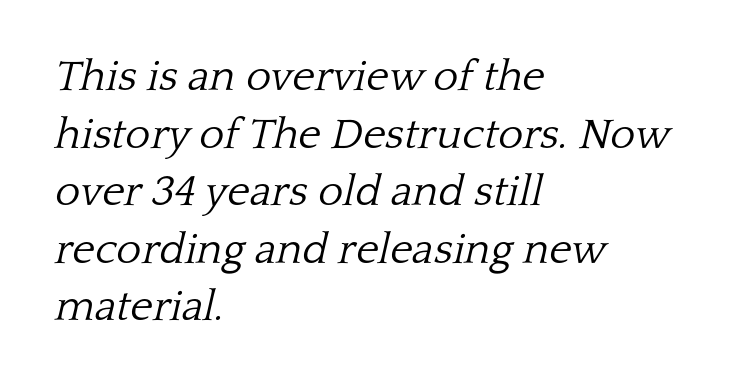
Weight: not bold — regular or lighter. The type is set solid horizontally, with unmodified tracking. Vertically, the passage feels balanced, rows spaced as you'd expect. Look at the bottom of the vertical strokes: they flare into serifs here. When letters slant like this, we call the style italic.
